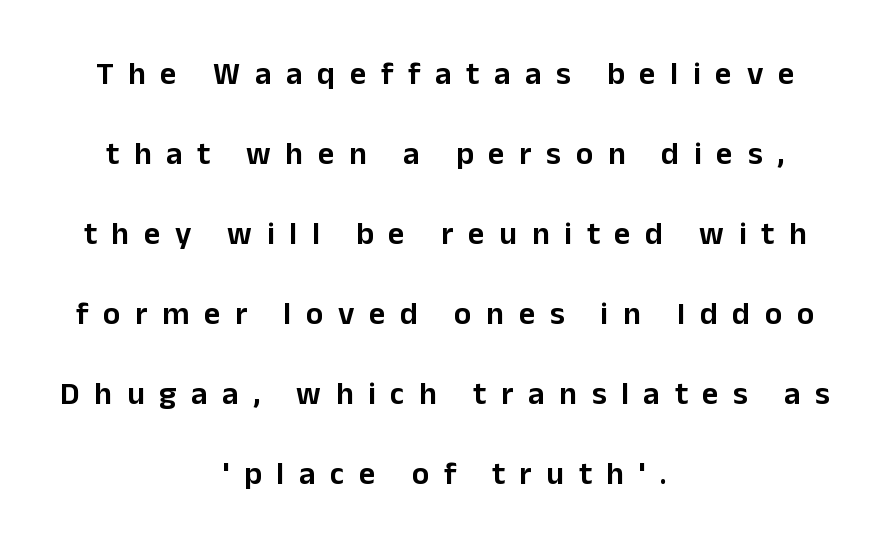
Q: Is the text italic (slanted)? A: No, it is upright.
Q: Is the typeface a serif or a sans-serif typeface? A: Sans-serif.
Q: Is the text underlined? A: No.
Q: How is the paragraph aligned? A: Centered.
Q: Is the spacing between letters normal or unusually wide? A: Unusually wide.
Q: Is the spacing between lines tight, normal or loose? A: Loose.
Q: Width (condensed, normal, or wide)? A: Normal.
Q: Stroke contrast? A: Low.
Q: x-height? A: Medium.
Q: Monospaced? A: No.
